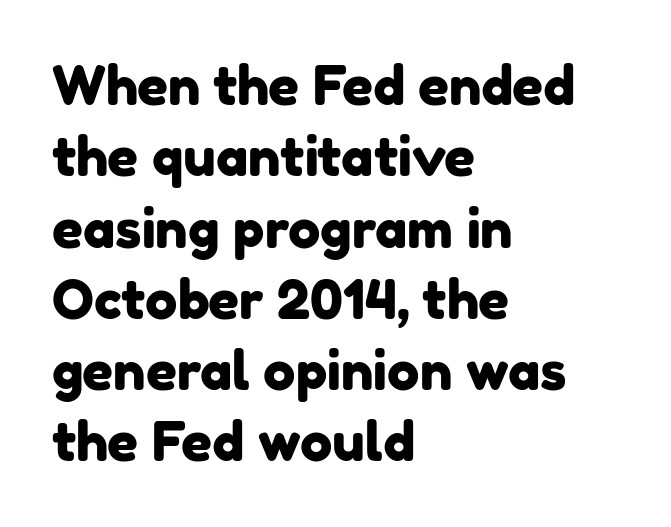
The image shows 54 px sans-serif type; set left-aligned, normal line spacing (1.32x), normal letter spacing, not underlined; low stroke contrast and a medium x-height.
